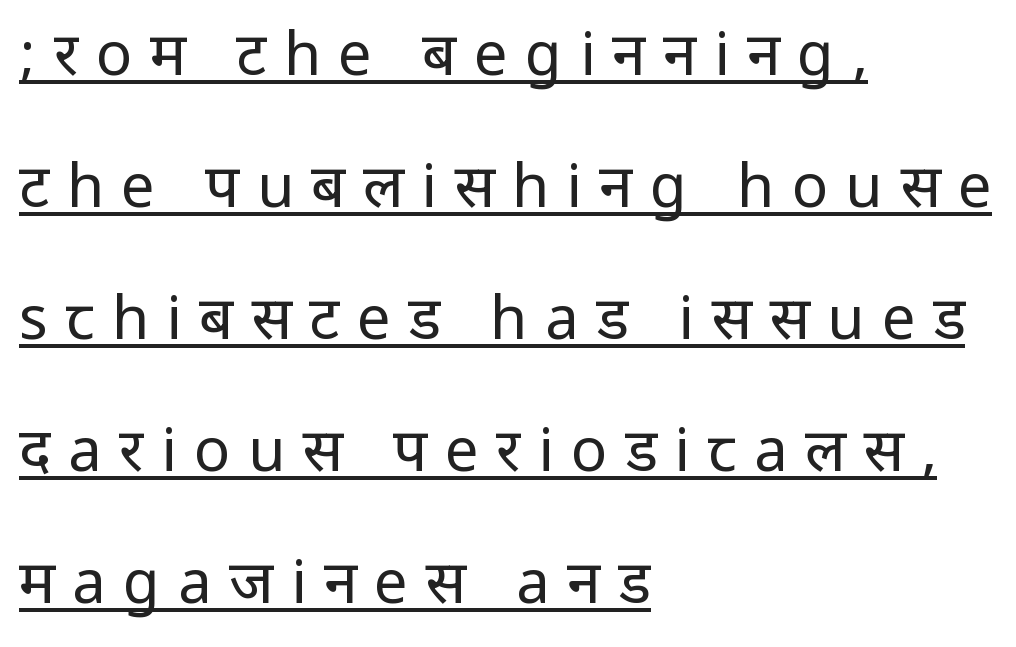
The image shows 60 px regular-weight, condensed sans-serif type, upright; set left-aligned, loose line spacing (2.2x), unusually wide letter spacing (+0.29 em), underlined; low stroke contrast.
